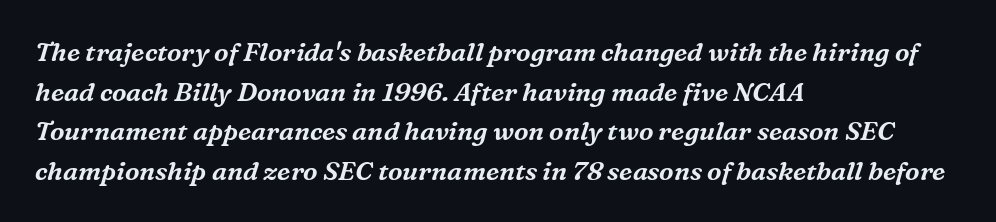
{"italic": "yes", "lean": "right", "slant_degrees": 16, "underline": "no", "align": "left", "line_spacing": "normal", "line_spacing_ratio": 1.52, "letter_spacing": "normal", "letter_spacing_em": 0.0, "glyph_px": 26}
